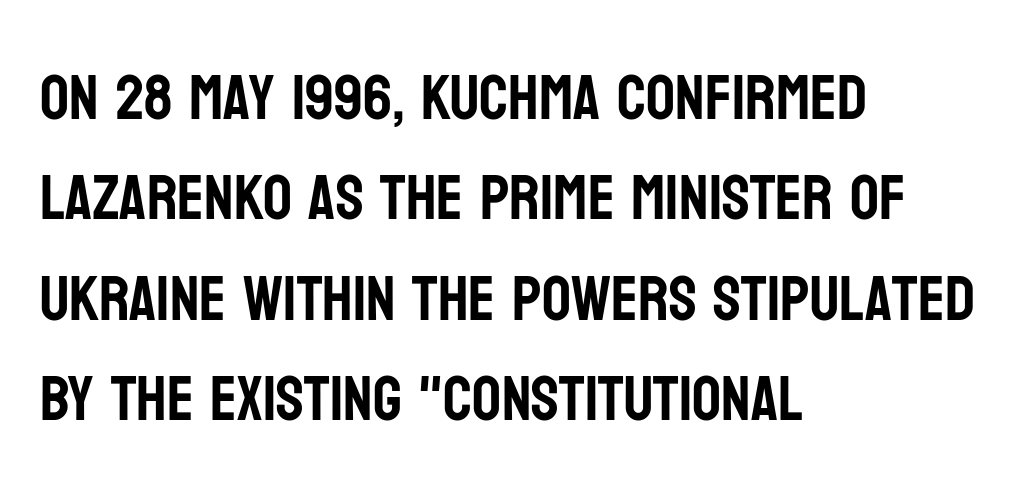
The image shows 64 px condensed sans-serif type, upright; set left-aligned, normal line spacing (1.57x), normal letter spacing, not underlined; low stroke contrast and a large x-height.
